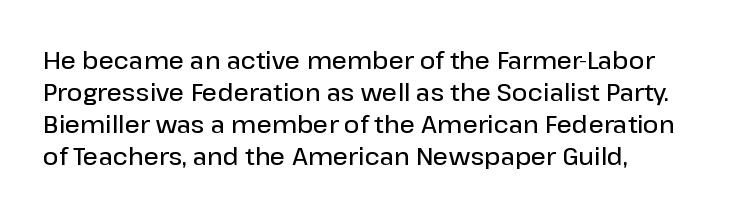
The foot of each line stays bare and open. Weight check: semibold — heavier than regular, not quite bold. Summary of vertical rhythm: regular, with standard interline spacing. Alignment: flush left.
